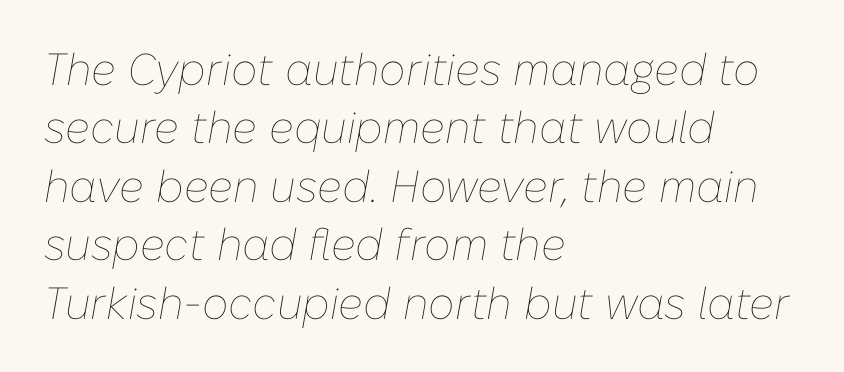
Q: Is the text bold? A: No.
Q: Is the text italic (slanted)? A: Yes, it leans right by about 10 degrees.
Q: Is the text underlined? A: No.
Q: How is the paragraph aligned? A: Left-aligned.
Q: Is the spacing between letters normal or unusually wide? A: Normal.
Q: Is the spacing between lines tight, normal or loose? A: Normal.
Q: Width (condensed, normal, or wide)? A: Normal.
Q: Stroke contrast? A: Low.
Q: x-height? A: Medium.
Q: Monospaced? A: No.
